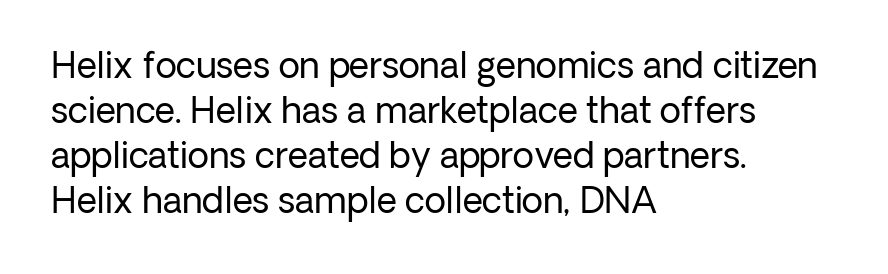
The image shows 35 px regular-weight sans-serif type, upright; set left-aligned, normal line spacing (1.29x), normal letter spacing, not underlined; low stroke contrast and a medium x-height.
